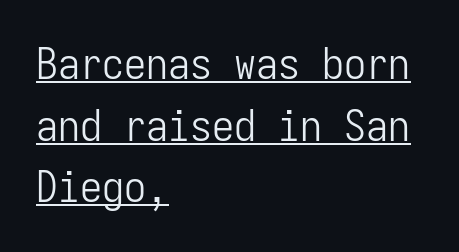
{"serif": "no", "italic": "no", "bold": "no", "weight": "light", "width": "condensed", "stroke_contrast": "low", "x_height": "medium", "monospaced": "yes", "underline": "yes", "align": "left", "line_spacing": "normal", "line_spacing_ratio": 1.4, "letter_spacing": "normal", "letter_spacing_em": 0.0, "glyph_px": 44}
